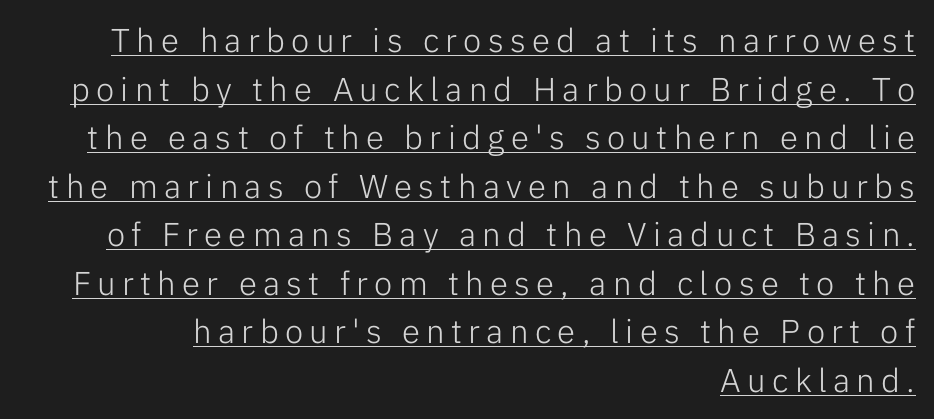
The image shows 33 px light sans-serif type, upright; set right-aligned, normal line spacing (1.47x), underlined; low stroke contrast and a medium x-height.
